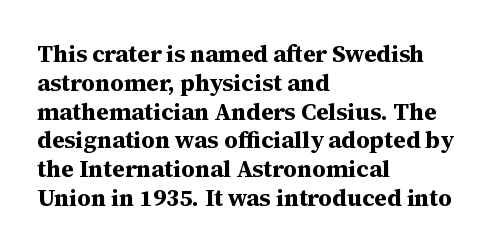
The image shows 24 px bold type, upright; set left-aligned, line spacing 1.2x, normal letter spacing, not underlined.
